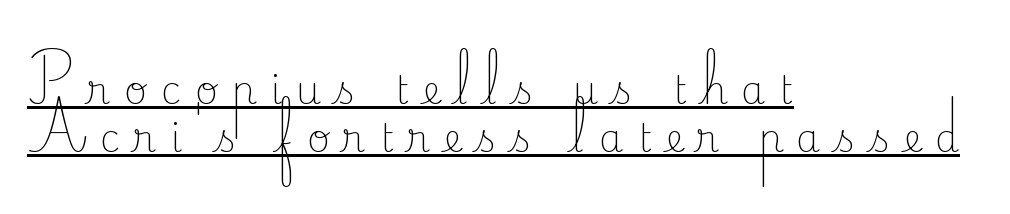
{"serif": "yes", "italic": "no", "bold": "no", "weight": "light", "width": "normal", "stroke_contrast": "low", "x_height": "small", "monospaced": "no", "underline": "yes", "align": "left", "line_spacing_ratio": 1.22, "letter_spacing": "wide", "letter_spacing_em": 0.35, "glyph_px": 39}
